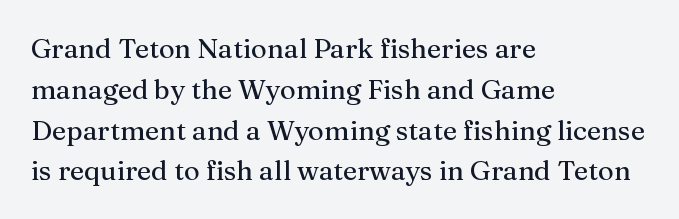
Q: Is the text italic (slanted)? A: No, it is upright.
Q: Is the text underlined? A: No.
Q: How is the paragraph aligned? A: Left-aligned.
Q: Is the spacing between letters normal or unusually wide? A: Normal.
Q: Is the spacing between lines tight, normal or loose? A: Normal.
